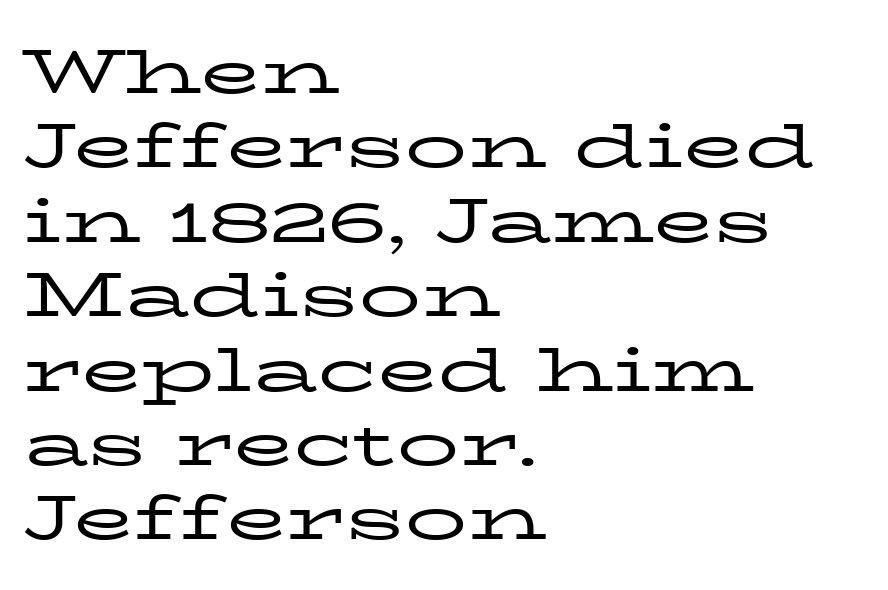
The image shows 62 px regular-weight, wide serif type, upright; set left-aligned, line spacing 1.2x, normal letter spacing, not underlined; low stroke contrast and a medium x-height.
